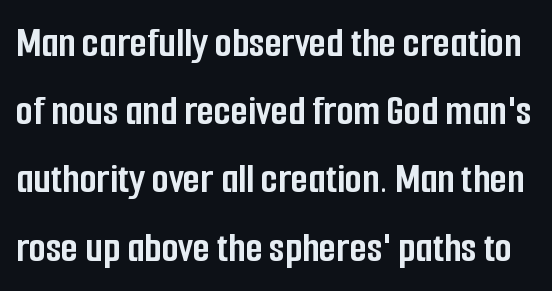
The image shows 44 px semibold, condensed sans-serif type, upright; set normal line spacing (1.55x), normal letter spacing, not underlined; low stroke contrast and a medium x-height.
